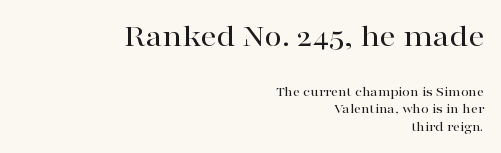
{"serif": "yes", "italic": "no", "width": "wide", "stroke_contrast": "high", "x_height": "medium", "monospaced": "no", "underline": "no", "align": "right", "line_spacing": "normal", "line_spacing_ratio": 1.25, "letter_spacing": "normal", "letter_spacing_em": 0.0, "larger_block": "first", "size_ratio": 2.29, "glyph_px": 32}
